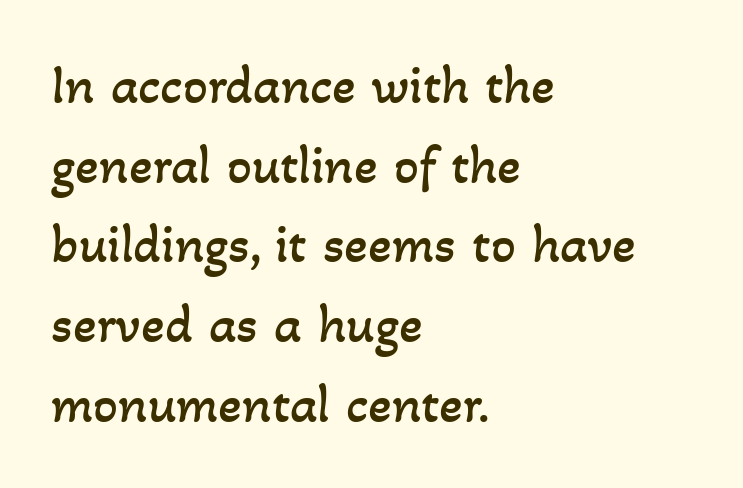
The image shows 55 px regular-weight type; set left-aligned, normal line spacing (1.45x), normal letter spacing, not underlined; low stroke contrast and a small x-height.
